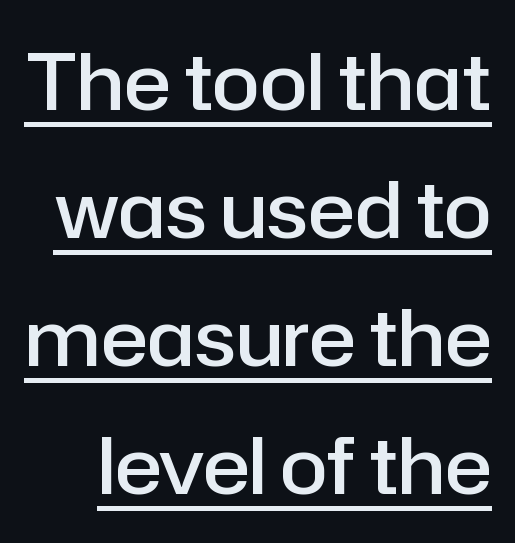
{"serif": "no", "italic": "no", "bold": "semi", "weight": "semibold", "width": "normal", "stroke_contrast": "low", "x_height": "medium", "monospaced": "no", "underline": "yes", "line_spacing": "normal", "line_spacing_ratio": 1.64, "letter_spacing": "normal", "letter_spacing_em": 0.0, "glyph_px": 78}
